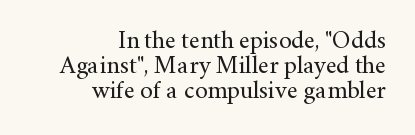
{"italic": "no", "bold": "no", "underline": "no", "align": "right", "line_spacing": "tight", "line_spacing_ratio": 1.0, "letter_spacing": "normal", "letter_spacing_em": 0.0, "glyph_px": 25}
